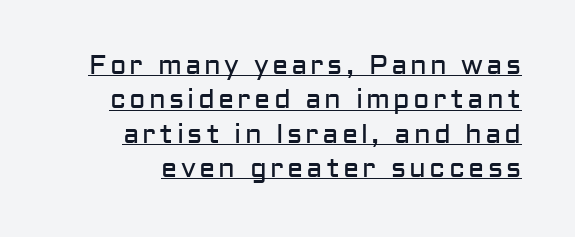
No heavy texture on the line: the type isn't bold. It's the straight-up-and-down kind of type. Summary of vertical rhythm: regular, with standard interline spacing. What decoration does the sample have? An underline.
